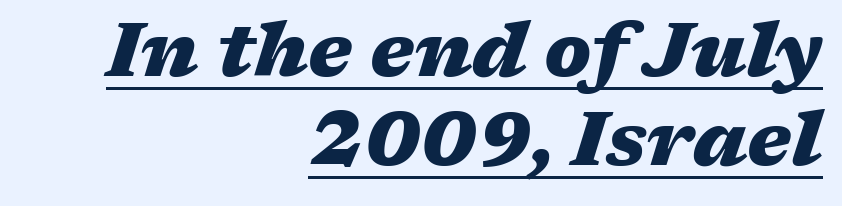
{"italic": "yes", "lean": "right", "slant_degrees": 17, "bold": "yes", "weight": "heavy", "width": "wide", "stroke_contrast": "medium", "x_height": "medium", "monospaced": "no", "underline": "yes", "align": "right", "line_spacing_ratio": 1.19, "letter_spacing": "normal", "letter_spacing_em": 0.0, "glyph_px": 75}
